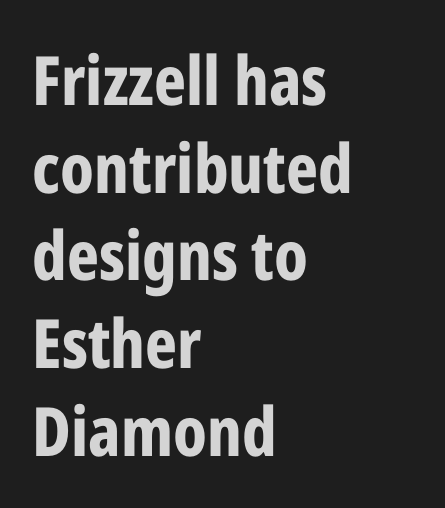
The image shows 68 px bold, condensed sans-serif type, upright; set left-aligned, normal line spacing (1.29x), normal letter spacing, not underlined; low stroke contrast and a medium x-height.
